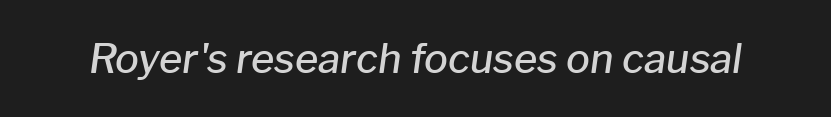
{"italic": "yes", "lean": "right", "slant_degrees": 8, "bold": "semi", "weight": "semibold", "width": "normal", "stroke_contrast": "low", "x_height": "medium", "monospaced": "no", "underline": "no", "letter_spacing": "normal", "letter_spacing_em": 0.0, "glyph_px": 40}
